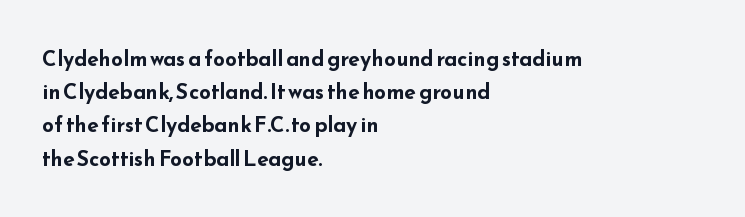
{"italic": "no", "bold": "yes", "underline": "no", "align": "left", "line_spacing": "normal", "line_spacing_ratio": 1.58, "letter_spacing": "normal", "letter_spacing_em": 0.0, "glyph_px": 21}
